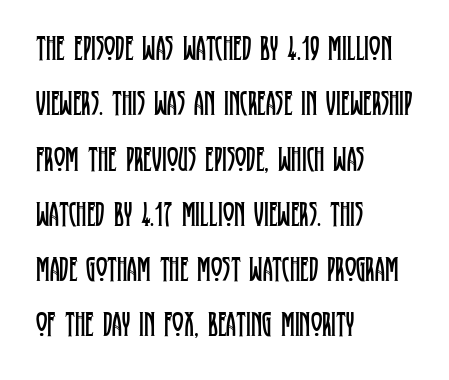
Regarding serifs, this sample has them. The font is comparable to plain body text, perhaps lighter. Line beginnings align vertically; line endings do not. The passage shown is typed in a proportional face where columns would drift. Only glyphs here, with clear space below each row.
